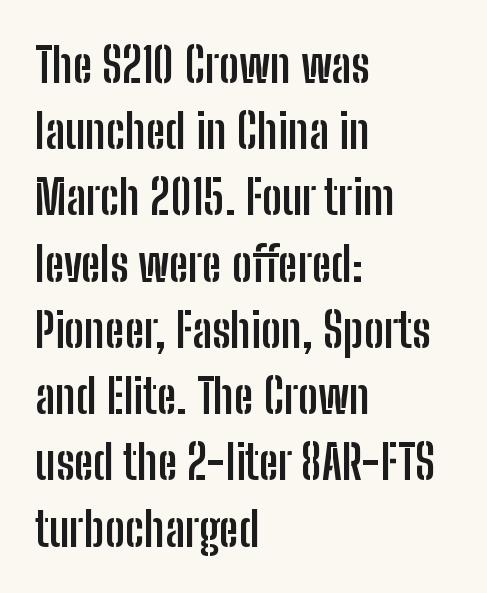
Does the type have serifs? No, each stem ends abruptly. This sample uses an upright cut, with every glyph sitting square on the baseline. I'd describe the lettering as bold — thick and assertive. This block has exactly the height ordinary leading produces.
